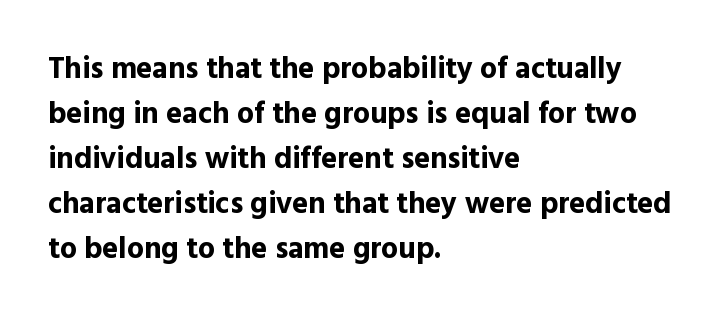
The lines sit at an ordinary, default distance from one another. Notice how the passage keeps a crisp vertical edge on the left only. Quick note: not italic, upright. These lines are rendered in a variable-pitch font. Grotesque or geometric, the face here clearly has no serifs.
